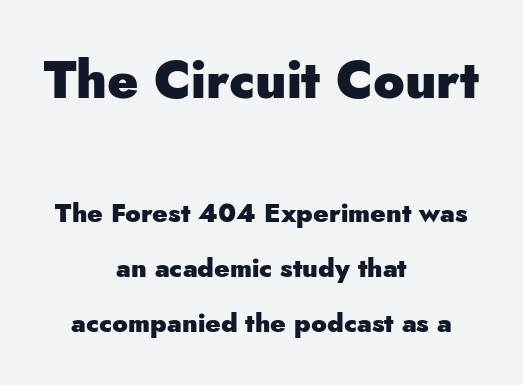
{"serif": "no", "italic": "no", "bold": "yes", "weight": "heavy", "width": "normal", "stroke_contrast": "low", "x_height": "small", "monospaced": "no", "underline": "no", "align": "center", "line_spacing": "loose", "line_spacing_ratio": 2.12, "letter_spacing": "normal", "letter_spacing_em": 0.0, "larger_block": "first", "size_ratio": 2.0, "glyph_px": 52}
